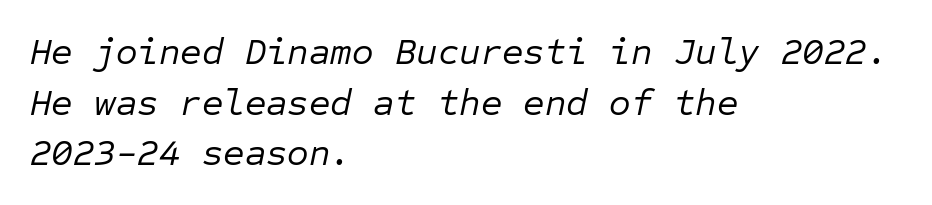
Q: Is the text bold? A: No.
Q: Is the text italic (slanted)? A: Yes, it leans right by about 12 degrees.
Q: Is the text underlined? A: No.
Q: How is the paragraph aligned? A: Left-aligned.
Q: Is the spacing between letters normal or unusually wide? A: Normal.
Q: Is the spacing between lines tight, normal or loose? A: Normal.
Q: Width (condensed, normal, or wide)? A: Normal.
Q: Stroke contrast? A: Low.
Q: x-height? A: Medium.
Q: Monospaced? A: Yes.
